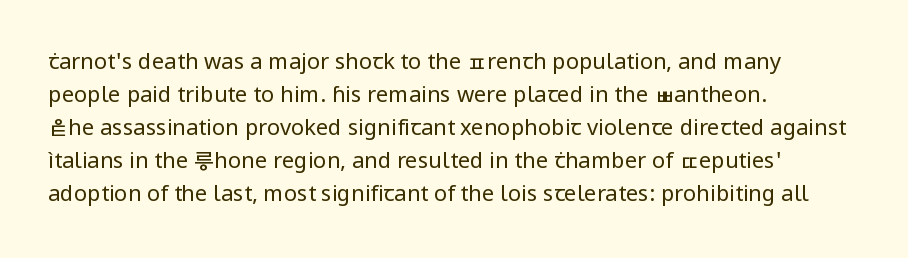
Q: Is the text bold? A: No.
Q: Is the text italic (slanted)? A: No, it is upright.
Q: Is the text underlined? A: No.
Q: How is the paragraph aligned? A: Left-aligned.
Q: Is the spacing between letters normal or unusually wide? A: Normal.
Q: Is the spacing between lines tight, normal or loose? A: Normal.
